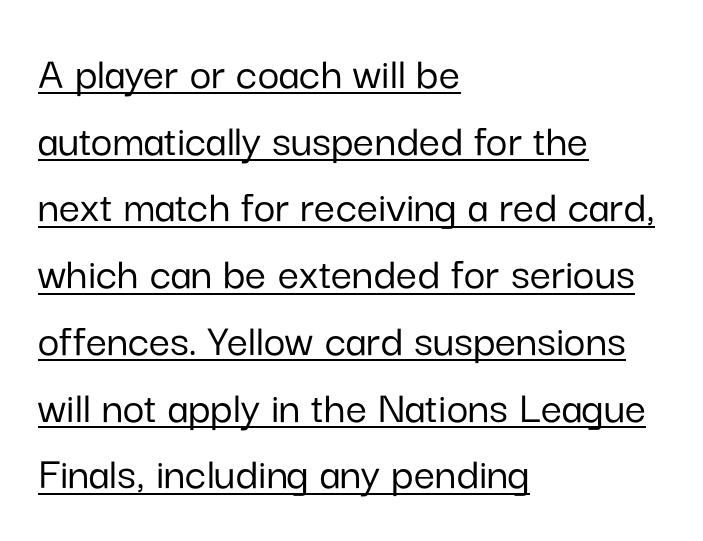
Descenders here cross a horizontal rule under the line. There is no visible air inserted between adjacent glyphs. Notice how the stems are strictly vertical — no italics here. Note: no serifs on the glyphs. Teacher's note: observe the even left margin — that is flush-left alignment.
